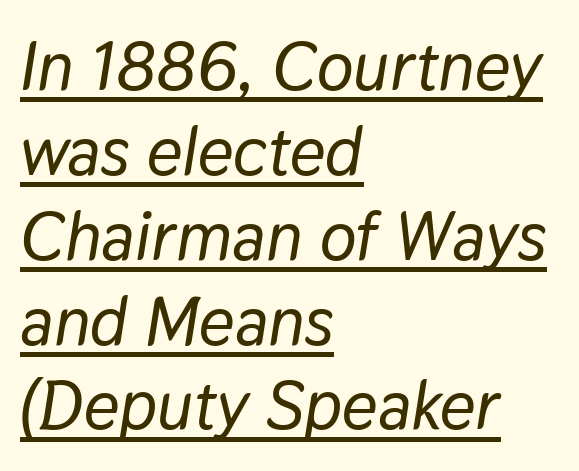
Q: Is the text italic (slanted)? A: Yes, it leans right by about 9 degrees.
Q: Is the text underlined? A: Yes.
Q: How is the paragraph aligned? A: Left-aligned.
Q: Is the spacing between letters normal or unusually wide? A: Normal.
Q: Width (condensed, normal, or wide)? A: Normal.
Q: Stroke contrast? A: Low.
Q: x-height? A: Medium.
Q: Monospaced? A: No.
